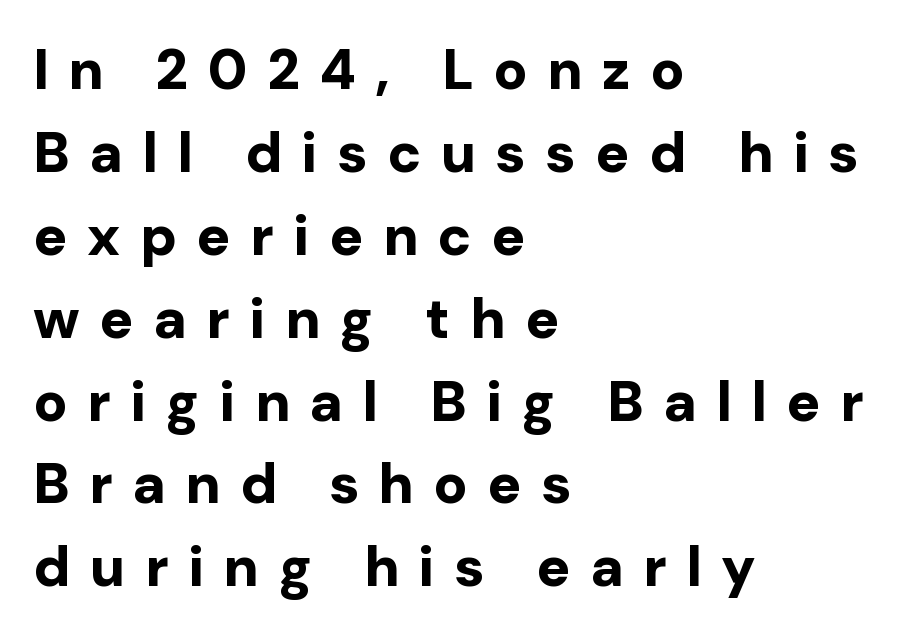
The image shows 56 px bold sans-serif type, upright; set left-aligned, normal line spacing (1.48x), unusually wide letter spacing (+0.35 em), not underlined; low stroke contrast and a medium x-height.
